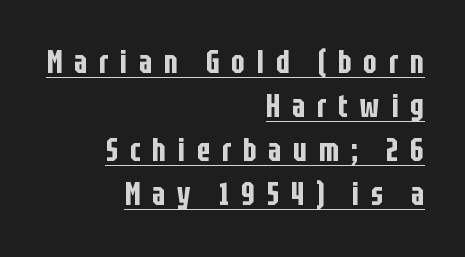
The image shows 32 px condensed sans-serif type, upright; set right-aligned, normal line spacing (1.38x), unusually wide letter spacing (+0.37 em), underlined; low stroke contrast and a large x-height.
